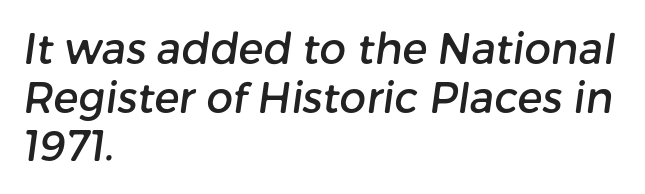
The image shows 42 px sans-serif type; set left-aligned, line spacing 1.16x, normal letter spacing, not underlined; low stroke contrast and a medium x-height.
